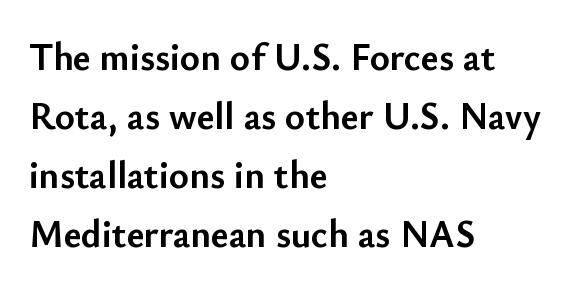
The image shows 38 px semibold sans-serif type, upright; set left-aligned, normal line spacing (1.55x), normal letter spacing, not underlined; low stroke contrast and a small x-height.
